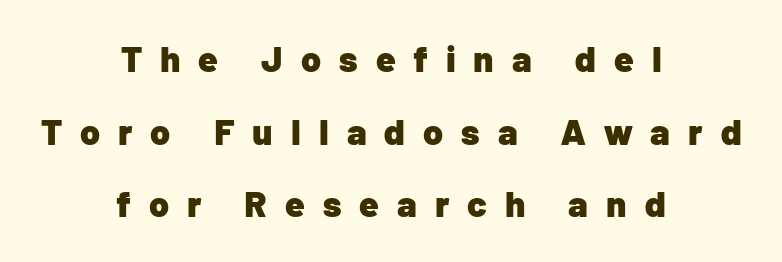
Q: Is the text bold? A: Yes.
Q: Is the text italic (slanted)? A: No, it is upright.
Q: Is the typeface a serif or a sans-serif typeface? A: Sans-serif.
Q: Is the text underlined? A: No.
Q: How is the paragraph aligned? A: Centered.
Q: Is the spacing between letters normal or unusually wide? A: Unusually wide.
Q: Is the spacing between lines tight, normal or loose? A: Loose.
Q: Width (condensed, normal, or wide)? A: Normal.
Q: Stroke contrast? A: Low.
Q: x-height? A: Medium.
Q: Monospaced? A: No.
